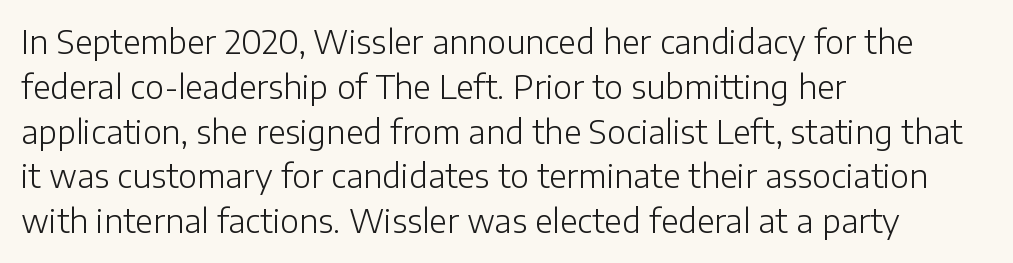
The image shows 32 px light sans-serif type, upright; set left-aligned, normal line spacing (1.4x), normal letter spacing, not underlined; low stroke contrast and a medium x-height.
